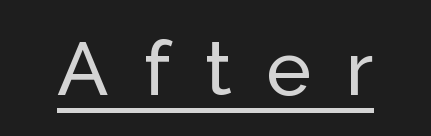
The image shows 76 px sans-serif type, upright; set unusually wide letter spacing (+0.46 em), underlined; low stroke contrast and a medium x-height.
